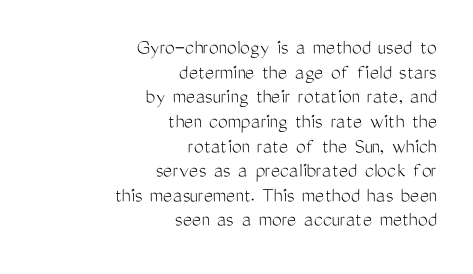
Q: Is the text bold? A: No.
Q: Is the text italic (slanted)? A: No, it is upright.
Q: Is the text underlined? A: No.
Q: How is the paragraph aligned? A: Right-aligned.
Q: Is the spacing between letters normal or unusually wide? A: Normal.
Q: Is the spacing between lines tight, normal or loose? A: Tight.
